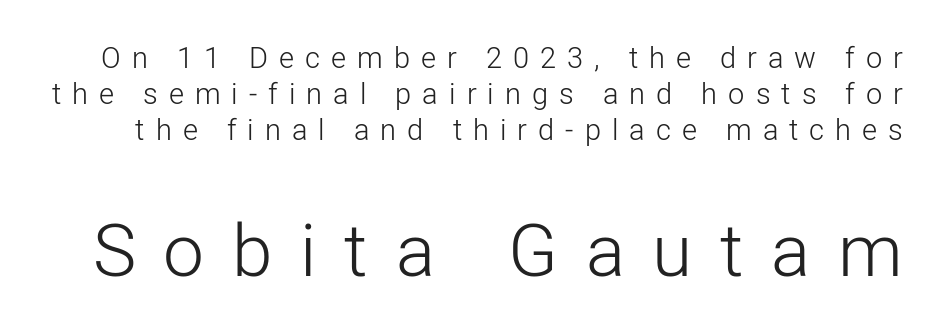
The image shows 73 px light sans-serif type, upright; set line spacing 1.24x, unusually wide letter spacing (+0.38 em), not underlined; the second (bottom) block is 2.52x larger; low stroke contrast and a medium x-height.
